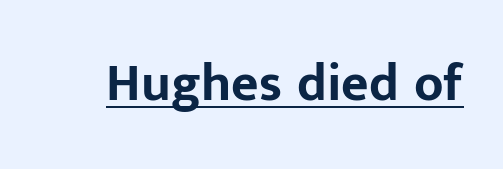
{"serif": "no", "italic": "no", "bold": "yes", "weight": "bold", "width": "normal", "stroke_contrast": "low", "x_height": "medium", "monospaced": "no", "underline": "yes", "letter_spacing": "normal", "letter_spacing_em": 0.0, "glyph_px": 53}
